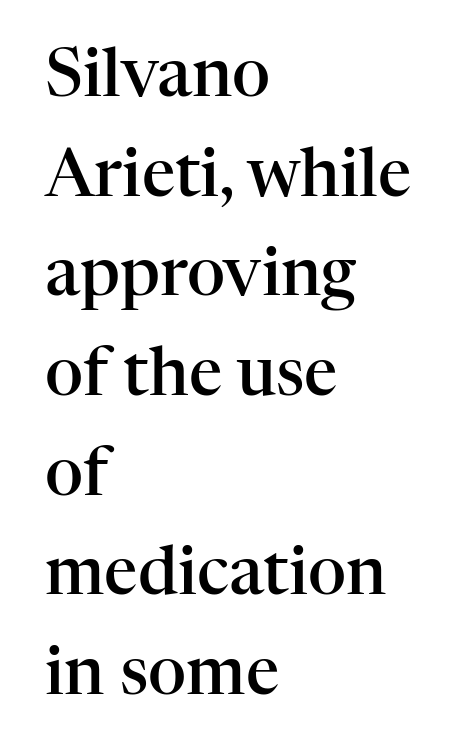
The image shows 66 px semibold serif type, upright; set left-aligned, normal line spacing (1.51x), normal letter spacing, not underlined; high stroke contrast and a medium x-height.
